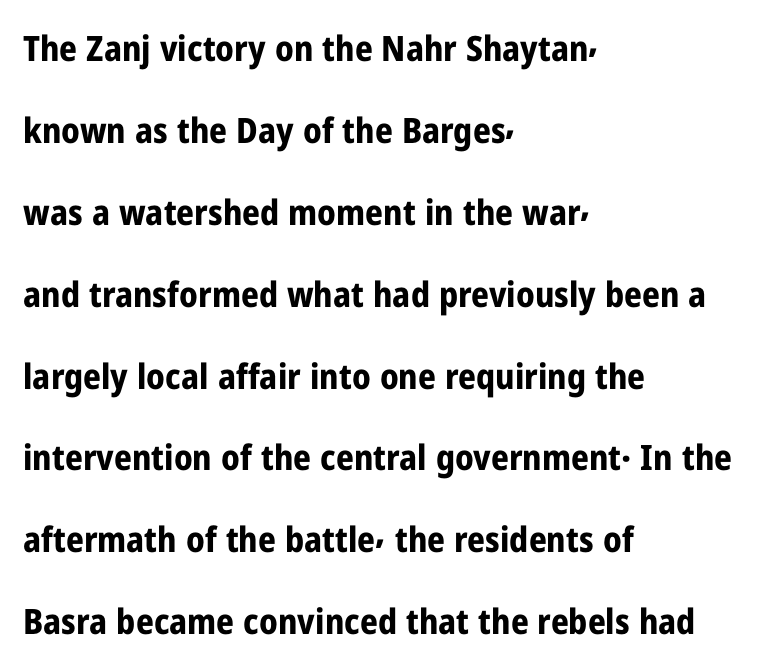
Summary of weight: heavy, a full bold. The glyphs in this specimen are sans serif. The lines are spread far apart with generous leading. A typesetter would call this proportional, since set widths differ per character.
